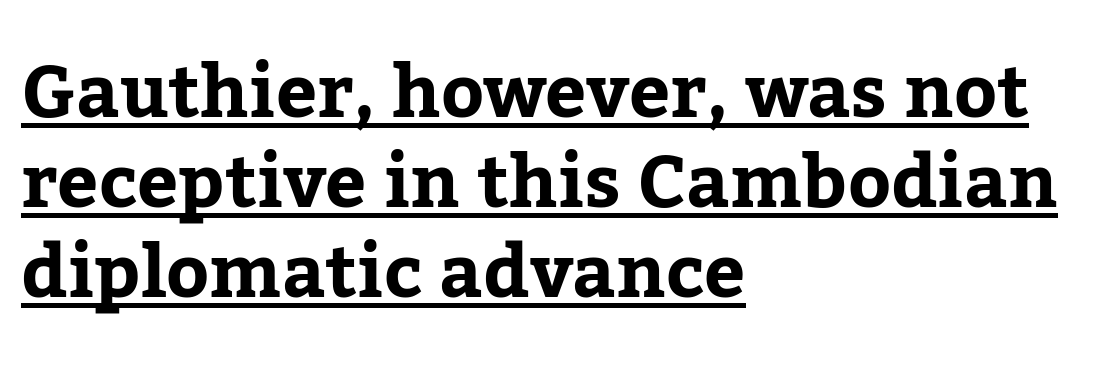
The image shows 73 px serif type, upright; set left-aligned, line spacing 1.23x, normal letter spacing, underlined; low stroke contrast and a medium x-height.
